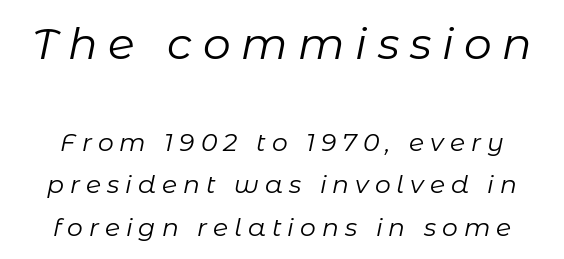
{"italic": "yes", "lean": "right", "slant_degrees": 11, "bold": "no", "weight": "regular", "width": "normal", "stroke_contrast": "low", "x_height": "medium", "monospaced": "no", "underline": "no", "line_spacing": "normal", "line_spacing_ratio": 1.7, "letter_spacing": "wide", "letter_spacing_em": 0.24, "larger_block": "first", "size_ratio": 1.76, "glyph_px": 44}
